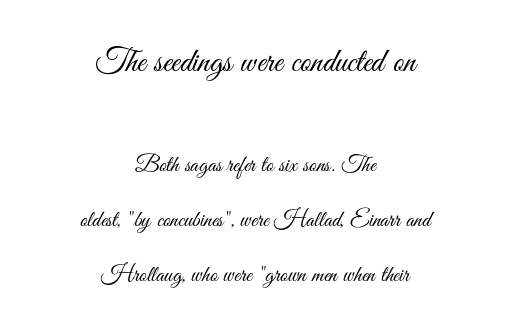
Q: Is the text bold? A: No.
Q: Is the text italic (slanted)? A: Yes.
Q: Is the typeface a serif or a sans-serif typeface? A: Sans-serif.
Q: Is the text underlined? A: No.
Q: How is the paragraph aligned? A: Centered.
Q: Is the spacing between letters normal or unusually wide? A: Normal.
Q: Is the spacing between lines tight, normal or loose? A: Loose.
Q: Which block of text is set in a larger size, the first (top) or the second (bottom)? A: The first (top) one.
Q: Width (condensed, normal, or wide)? A: Condensed.
Q: Stroke contrast? A: Medium.
Q: x-height? A: Small.
Q: Monospaced? A: No.
